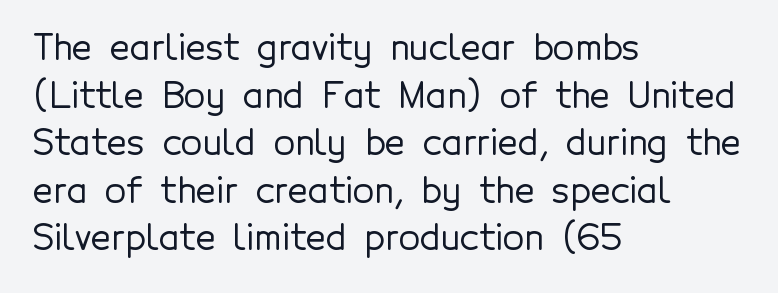
{"serif": "no", "italic": "no", "width": "normal", "x_height": "medium", "monospaced": "no", "underline": "no", "align": "left", "line_spacing": "normal", "line_spacing_ratio": 1.36, "letter_spacing": "normal", "letter_spacing_em": 0.0, "glyph_px": 35}
